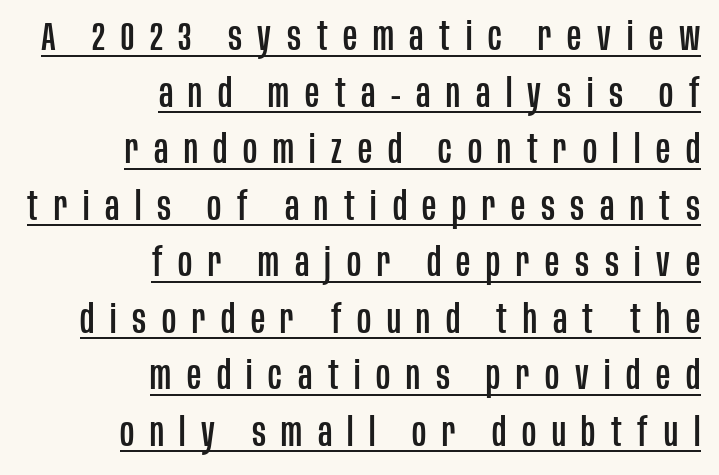
The image shows 39 px condensed sans-serif type, upright; set right-aligned, normal line spacing (1.45x), unusually wide letter spacing (+0.4 em), underlined; low stroke contrast and a large x-height.
